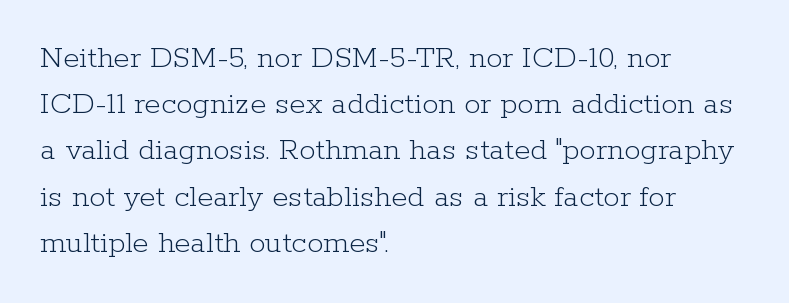
{"serif": "yes", "italic": "no", "bold": "no", "weight": "light", "width": "normal", "stroke_contrast": "low", "x_height": "medium", "monospaced": "no", "underline": "no", "align": "left", "line_spacing": "normal", "line_spacing_ratio": 1.4, "letter_spacing": "normal", "letter_spacing_em": 0.0, "glyph_px": 33}
